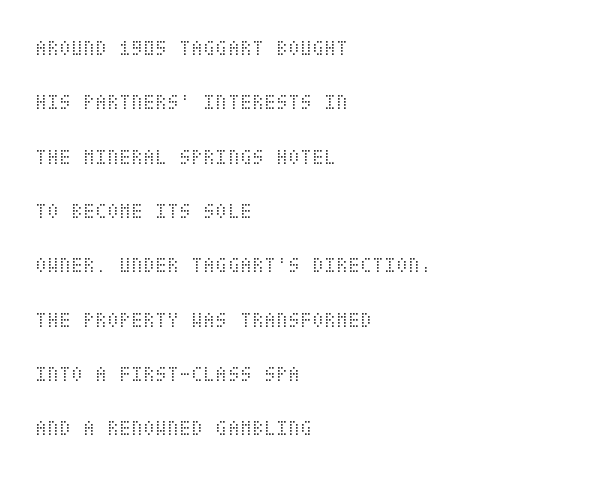
Q: Is the text bold? A: No.
Q: Is the text italic (slanted)? A: No, it is upright.
Q: Is the text underlined? A: No.
Q: How is the paragraph aligned? A: Left-aligned.
Q: Is the spacing between letters normal or unusually wide? A: Normal.
Q: Is the spacing between lines tight, normal or loose? A: Loose.
